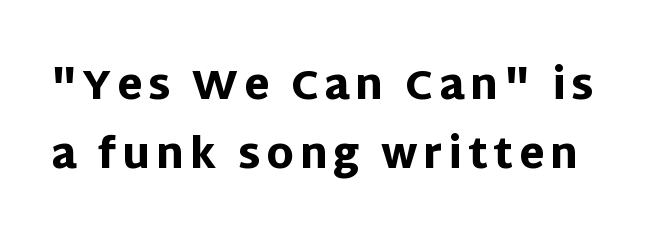
{"serif": "no", "italic": "no", "bold": "yes", "weight": "heavy", "width": "normal", "stroke_contrast": "low", "x_height": "large", "monospaced": "no", "underline": "no", "line_spacing": "normal", "line_spacing_ratio": 1.69, "glyph_px": 41}
